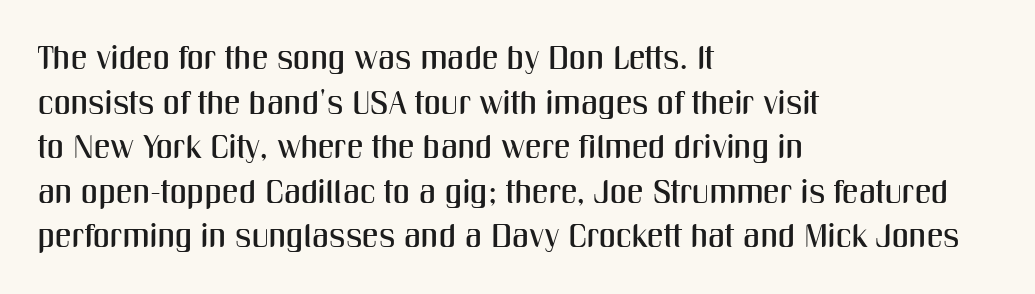
{"serif": "no", "italic": "no", "width": "condensed", "stroke_contrast": "medium", "x_height": "medium", "monospaced": "no", "underline": "no", "align": "left", "line_spacing": "normal", "line_spacing_ratio": 1.35, "letter_spacing": "normal", "letter_spacing_em": 0.0, "glyph_px": 33}
